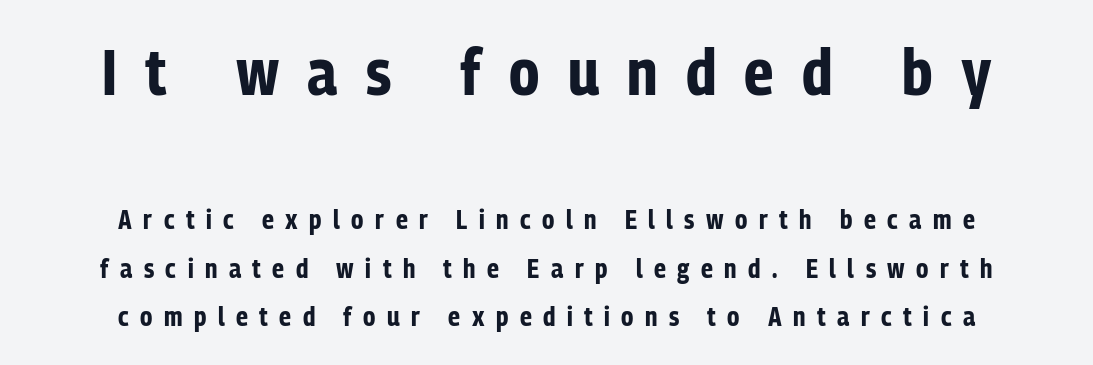
The image shows 64 px bold, condensed sans-serif type, upright; set centered, line spacing 1.86x, unusually wide letter spacing (+0.44 em), not underlined; the first (top) block is 2.46x larger; low stroke contrast and a medium x-height.
